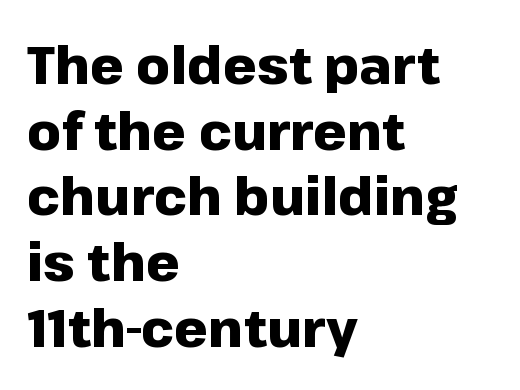
{"serif": "no", "italic": "no", "bold": "yes", "weight": "heavy", "width": "normal", "stroke_contrast": "low", "x_height": "medium", "monospaced": "no", "underline": "no", "align": "left", "line_spacing_ratio": 1.24, "letter_spacing": "normal", "letter_spacing_em": 0.0, "glyph_px": 53}
